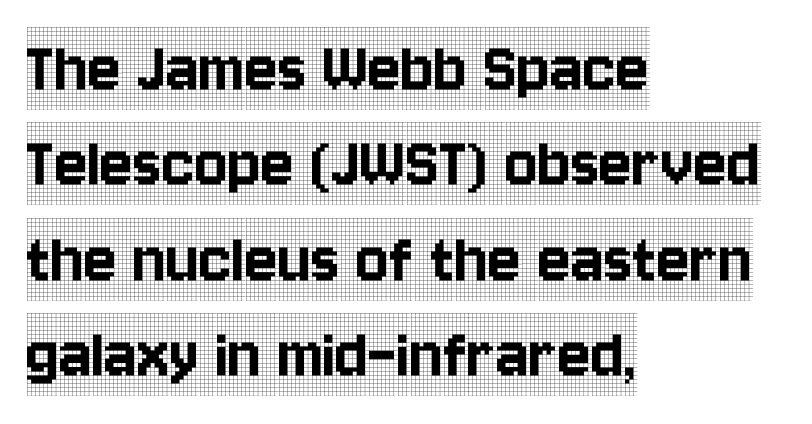
The image shows 77 px condensed serif type, upright; set left-aligned, line spacing 1.24x, normal letter spacing, not underlined; a large x-height.
